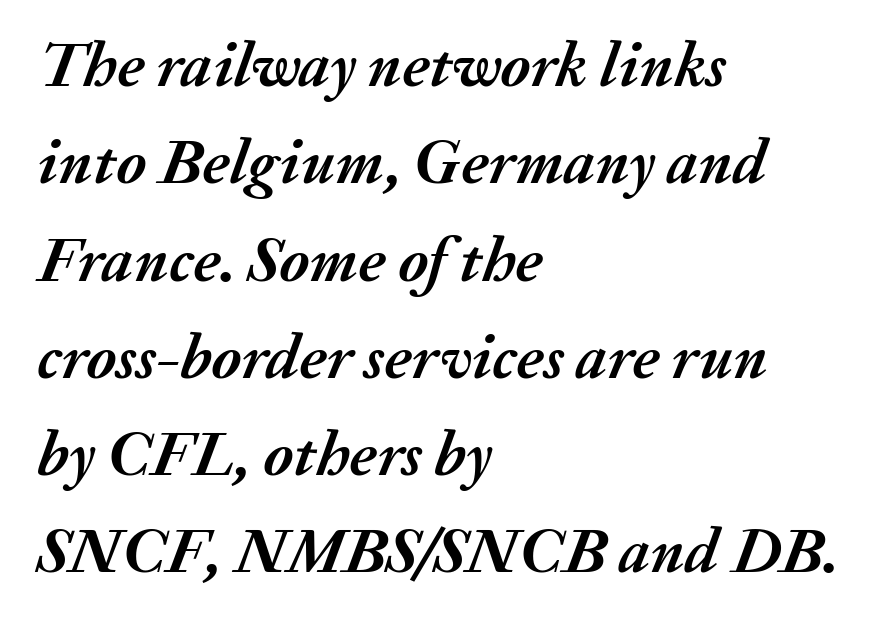
Is the type slanted? Yes — the strokes lean at a clear angle. Lines of text with bare space underneath. Think of a printed novel: that variable character pitch is what you see here. The type is set solid horizontally, with unmodified tracking.
